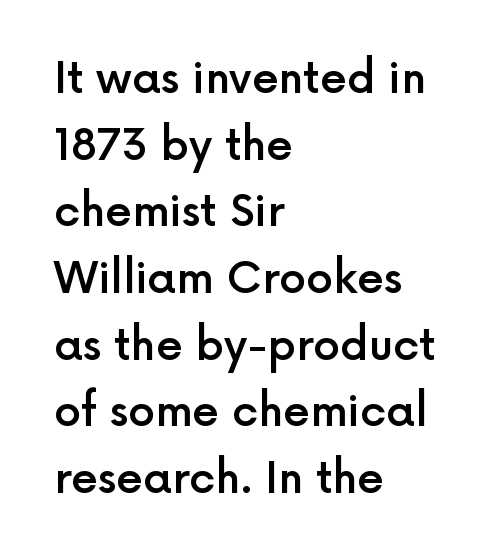
Typeset ragged right — the left edge is the straight one. The letters carry no serifs — their stems end cleanly without finishing strokes. Letter spacing: default. Note the varied advance widths — an 'i' is clearly narrower than an 'm'. The letters stand upright; this is a roman face.
